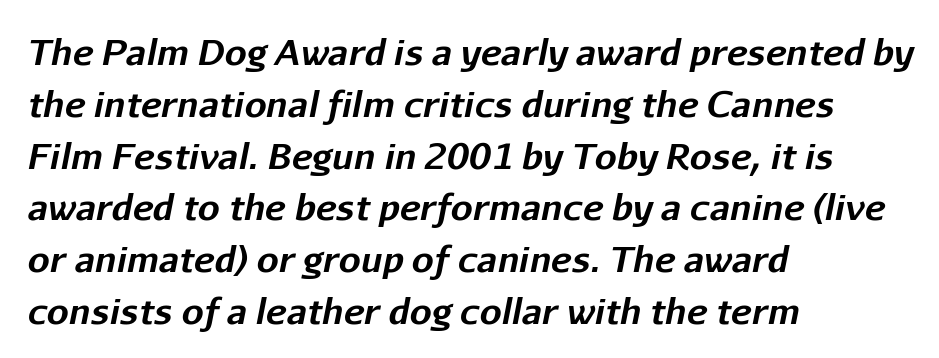
Q: Is the text bold? A: Yes.
Q: Is the text italic (slanted)? A: Yes, it leans right by about 11 degrees.
Q: Is the text underlined? A: No.
Q: How is the paragraph aligned? A: Left-aligned.
Q: Is the spacing between letters normal or unusually wide? A: Normal.
Q: Is the spacing between lines tight, normal or loose? A: Normal.
Q: Width (condensed, normal, or wide)? A: Normal.
Q: Stroke contrast? A: Low.
Q: x-height? A: Medium.
Q: Monospaced? A: No.
